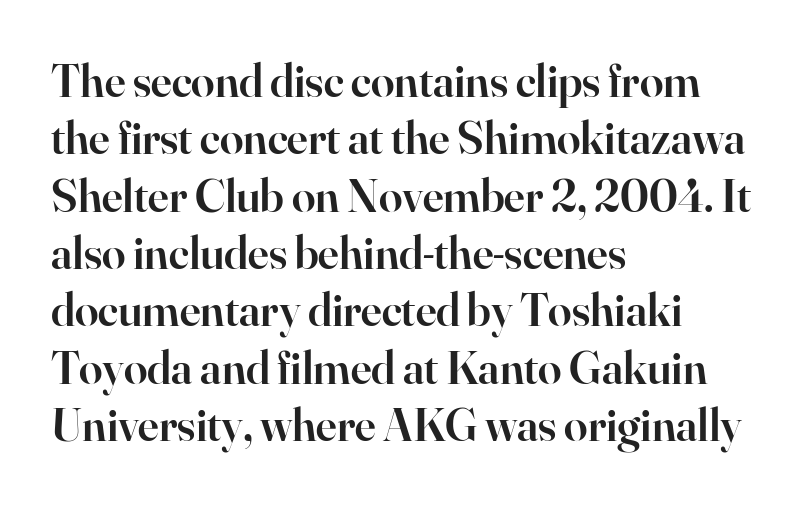
{"serif": "yes", "italic": "no", "bold": "semi", "weight": "semibold", "width": "normal", "stroke_contrast": "high", "x_height": "small", "monospaced": "no", "underline": "no", "align": "left", "line_spacing_ratio": 1.22, "letter_spacing": "normal", "letter_spacing_em": 0.0, "glyph_px": 47}
